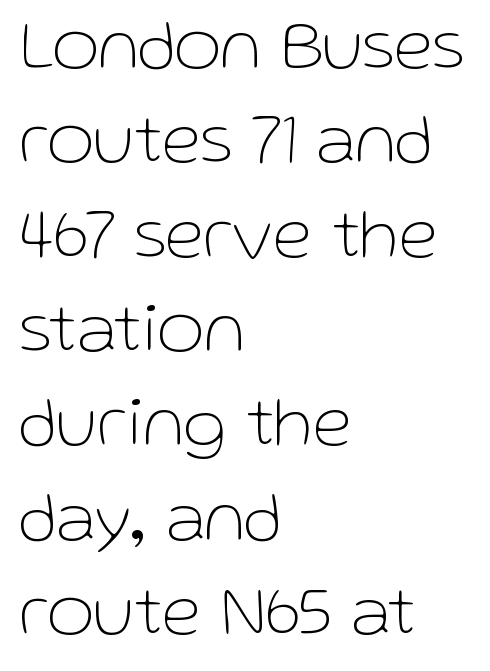
Q: Is the text bold? A: No.
Q: Is the text italic (slanted)? A: No, it is upright.
Q: Is the typeface a serif or a sans-serif typeface? A: Sans-serif.
Q: Is the text underlined? A: No.
Q: How is the paragraph aligned? A: Left-aligned.
Q: Is the spacing between letters normal or unusually wide? A: Normal.
Q: Is the spacing between lines tight, normal or loose? A: Normal.
Q: Width (condensed, normal, or wide)? A: Normal.
Q: Stroke contrast? A: Low.
Q: x-height? A: Medium.
Q: Monospaced? A: No.
